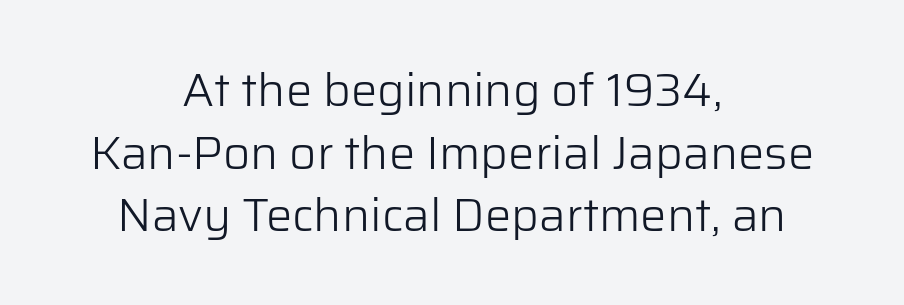
The image shows 47 px light sans-serif type, upright; set centered, normal line spacing (1.33x), normal letter spacing, not underlined; low stroke contrast and a medium x-height.
